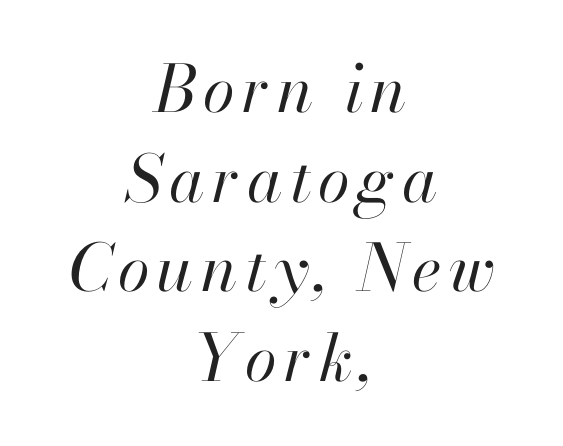
Q: Is the text bold? A: No.
Q: Is the text italic (slanted)? A: Yes, it leans right by about 13 degrees.
Q: Is the text underlined? A: No.
Q: How is the paragraph aligned? A: Centered.
Q: Is the spacing between lines tight, normal or loose? A: Normal.
Q: Width (condensed, normal, or wide)? A: Normal.
Q: Stroke contrast? A: High.
Q: x-height? A: Small.
Q: Monospaced? A: No.
